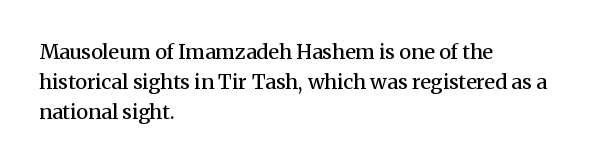
The image shows 20 px text type, upright; set left-aligned, normal line spacing (1.49x), normal letter spacing, not underlined.
